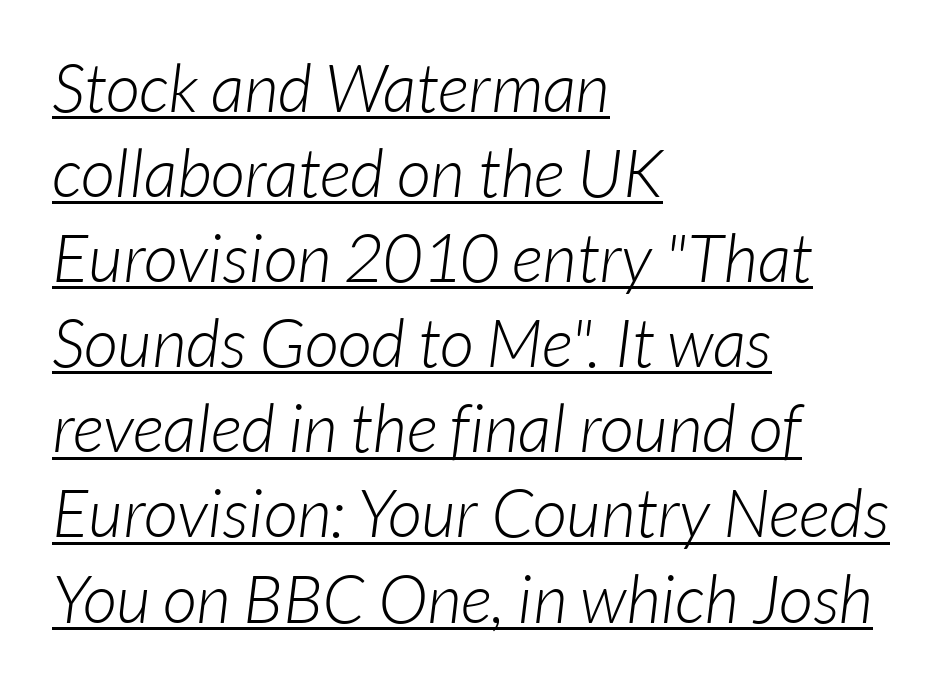
{"serif": "no", "bold": "no", "weight": "light", "width": "normal", "stroke_contrast": "low", "x_height": "medium", "monospaced": "no", "underline": "yes", "align": "left", "line_spacing": "normal", "line_spacing_ratio": 1.27, "letter_spacing": "normal", "letter_spacing_em": 0.0, "glyph_px": 67}
